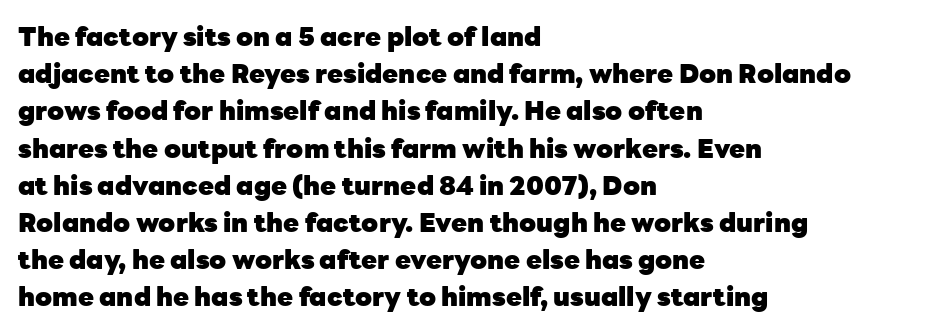
Q: Is the text bold? A: Yes.
Q: Is the text italic (slanted)? A: No, it is upright.
Q: Is the text underlined? A: No.
Q: How is the paragraph aligned? A: Left-aligned.
Q: Is the spacing between letters normal or unusually wide? A: Normal.
Q: Is the spacing between lines tight, normal or loose? A: Normal.
